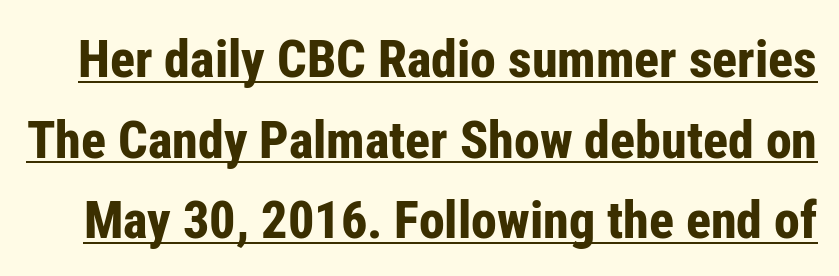
The image shows 52 px bold, condensed sans-serif type, upright; set normal line spacing (1.55x), normal letter spacing, underlined; low stroke contrast and a medium x-height.
